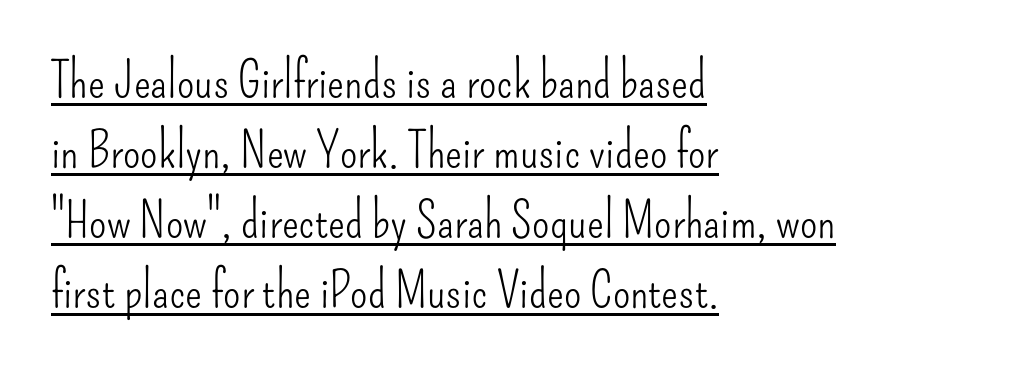
The image shows 50 px light, condensed sans-serif type, upright; set left-aligned, normal line spacing (1.4x), normal letter spacing, underlined; low stroke contrast and a small x-height.
